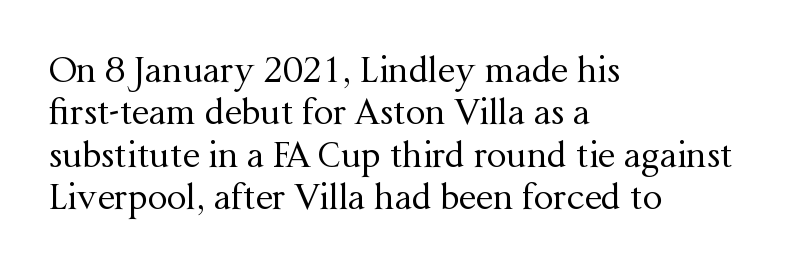
The image shows 35 px regular-weight serif type, upright; set left-aligned, line spacing 1.21x, normal letter spacing, not underlined; medium stroke contrast and a medium x-height.
